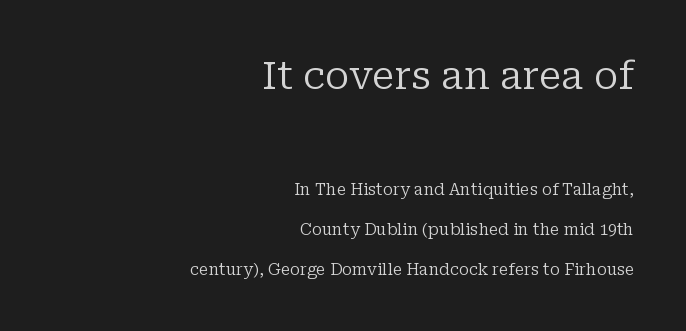
{"serif": "yes", "italic": "no", "bold": "no", "weight": "regular", "width": "normal", "stroke_contrast": "low", "x_height": "medium", "monospaced": "no", "underline": "no", "align": "right", "line_spacing": "loose", "line_spacing_ratio": 2.49, "letter_spacing": "normal", "letter_spacing_em": 0.0, "larger_block": "first", "size_ratio": 2.44, "glyph_px": 39}
